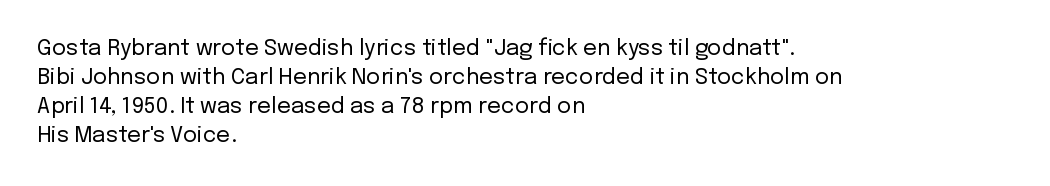
The image shows 22 px text type, upright; set left-aligned, normal line spacing (1.32x), normal letter spacing, not underlined.
